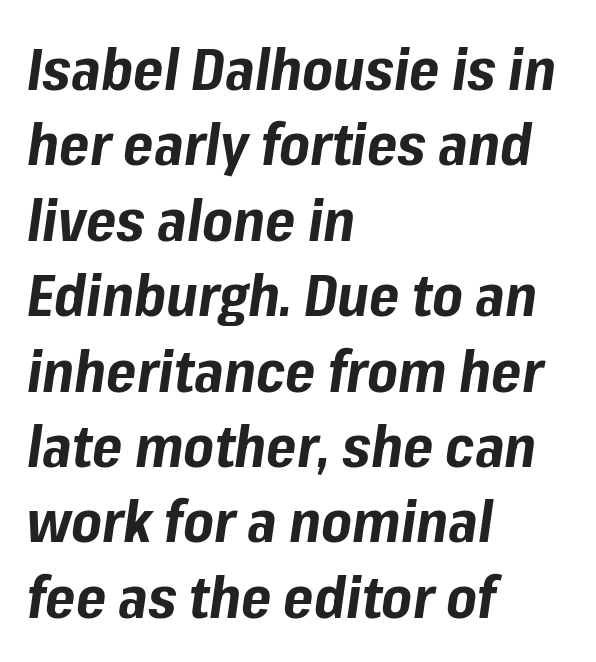
Q: Is the text bold? A: Yes.
Q: Is the text italic (slanted)? A: Yes, it leans right by about 8 degrees.
Q: Is the text underlined? A: No.
Q: How is the paragraph aligned? A: Left-aligned.
Q: Is the spacing between letters normal or unusually wide? A: Normal.
Q: Is the spacing between lines tight, normal or loose? A: Normal.
Q: Width (condensed, normal, or wide)? A: Normal.
Q: Stroke contrast? A: Low.
Q: x-height? A: Medium.
Q: Monospaced? A: No.
